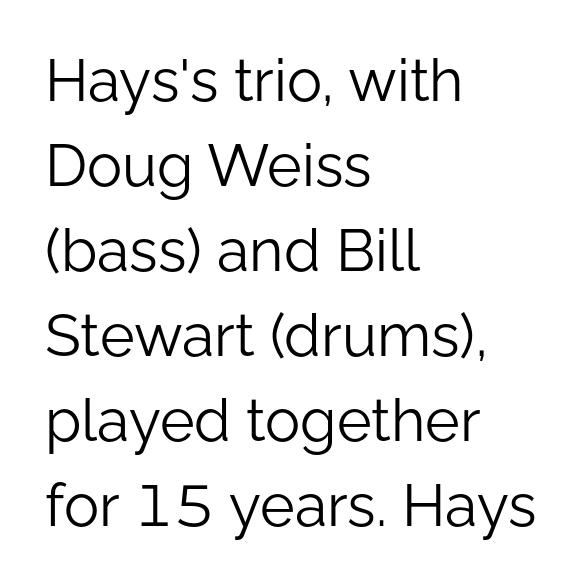
The image shows 59 px light sans-serif type, upright; set left-aligned, normal line spacing (1.44x), normal letter spacing, not underlined; low stroke contrast and a medium x-height.
